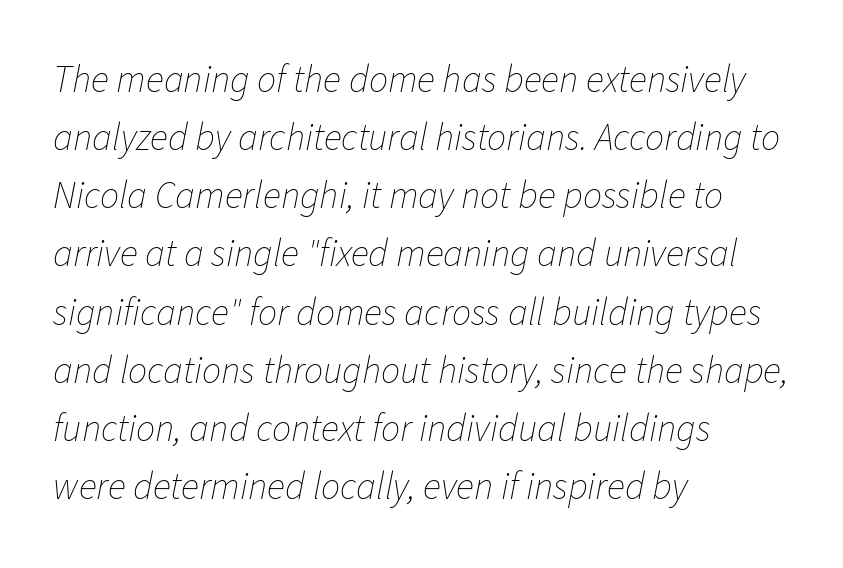
The typography opts for an oblique posture over an upright one. The rendering keeps characters at their native spacing. This rendering uses left alignment, leaving the right contour irregular. A quiet, ordinary-to-light weight characterises the typeface. Character widths vary here, with narrow letters taking less room than wide ones.
